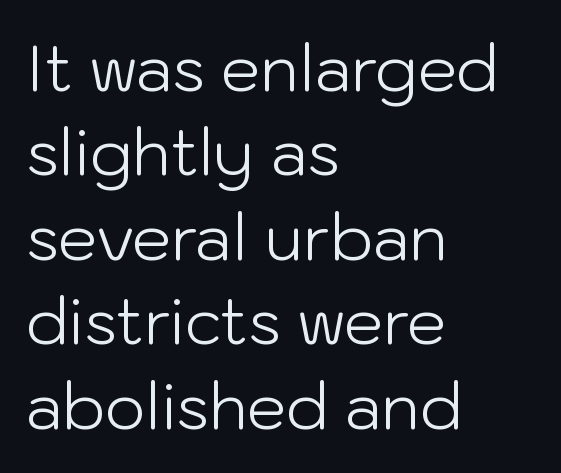
Posture: straight, roman, zero tilt. Ink coverage per letter is moderate at most. The baseline area is clear. Tracking here is standard; glyphs follow each other at the usual distance. A normal amount of white space separates one row of letters from the next.
